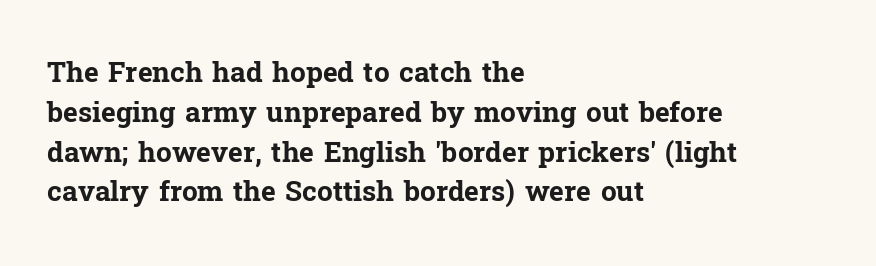
Q: Is the text bold? A: Yes.
Q: Is the text italic (slanted)? A: No, it is upright.
Q: Is the typeface a serif or a sans-serif typeface? A: Serif.
Q: Is the text underlined? A: No.
Q: How is the paragraph aligned? A: Left-aligned.
Q: Is the spacing between letters normal or unusually wide? A: Normal.
Q: Is the spacing between lines tight, normal or loose? A: Normal.
Q: Width (condensed, normal, or wide)? A: Normal.
Q: Stroke contrast? A: Low.
Q: x-height? A: Medium.
Q: Monospaced? A: No.
